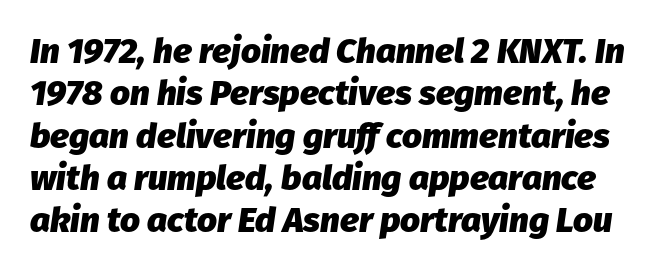
Q: Is the text bold? A: Yes.
Q: Is the text italic (slanted)? A: Yes, it leans right by about 8 degrees.
Q: Is the text underlined? A: No.
Q: Is the spacing between letters normal or unusually wide? A: Normal.
Q: Width (condensed, normal, or wide)? A: Normal.
Q: Stroke contrast? A: Low.
Q: x-height? A: Medium.
Q: Monospaced? A: No.
